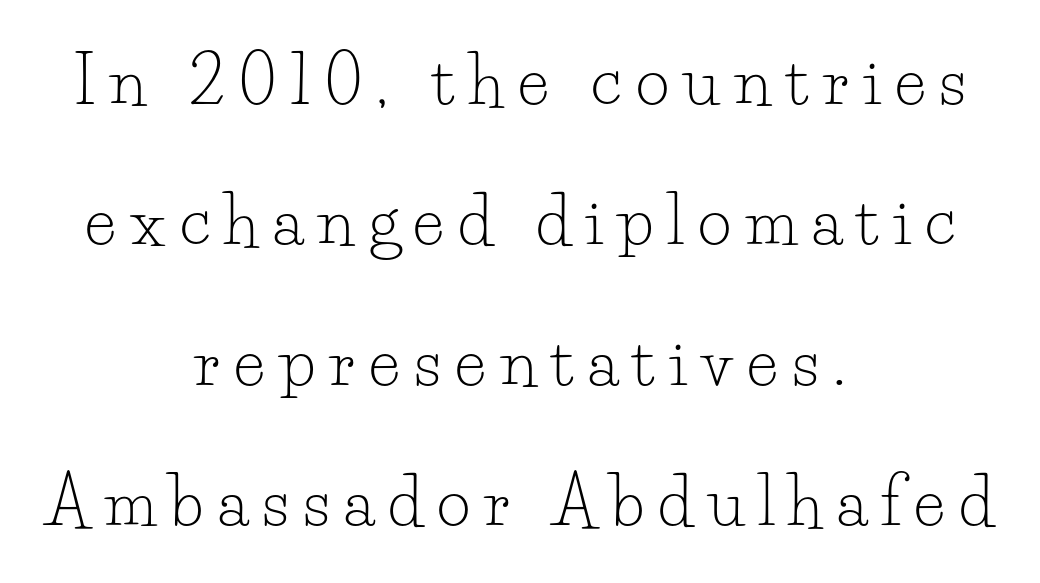
Q: Is the text bold? A: No.
Q: Is the text italic (slanted)? A: No, it is upright.
Q: Is the typeface a serif or a sans-serif typeface? A: Serif.
Q: Is the text underlined? A: No.
Q: How is the paragraph aligned? A: Centered.
Q: Is the spacing between letters normal or unusually wide? A: Unusually wide.
Q: Is the spacing between lines tight, normal or loose? A: Loose.
Q: Width (condensed, normal, or wide)? A: Normal.
Q: Stroke contrast? A: Low.
Q: x-height? A: Small.
Q: Monospaced? A: No.
